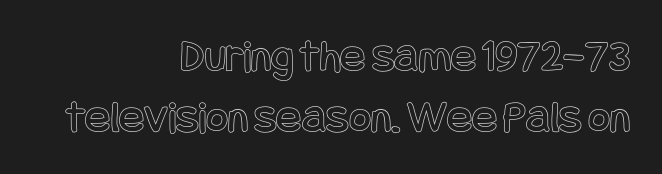
The glyphs are unaccompanied by any horizontal stroke below them. Posture: upright roman. If you drew a ruler down the right edge, every line would touch it. No extra tracking has been applied to these lines. Students, observe: this is what conventionally led text looks like.
